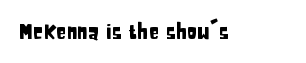
The image shows 21 px text type, upright; set normal letter spacing, not underlined.
